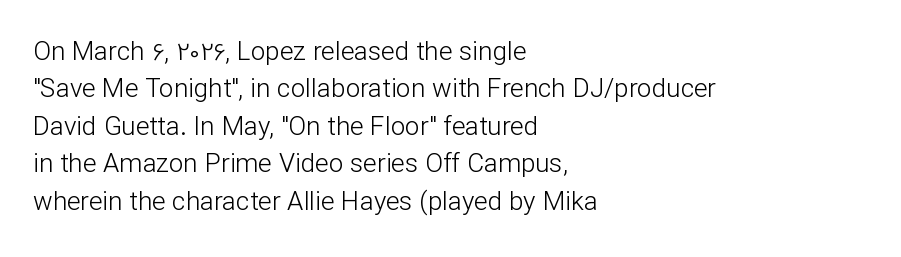
The image shows 26 px text type, upright; set left-aligned, normal line spacing (1.44x), normal letter spacing, not underlined.
